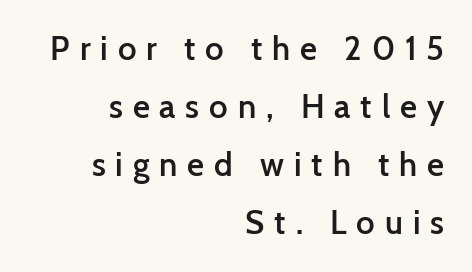
Q: Is the text bold? A: Semi-bold.
Q: Is the text italic (slanted)? A: No, it is upright.
Q: Is the typeface a serif or a sans-serif typeface? A: Sans-serif.
Q: Is the text underlined? A: No.
Q: How is the paragraph aligned? A: Right-aligned.
Q: Is the spacing between letters normal or unusually wide? A: Unusually wide.
Q: Width (condensed, normal, or wide)? A: Normal.
Q: Stroke contrast? A: Low.
Q: x-height? A: Medium.
Q: Monospaced? A: No.
